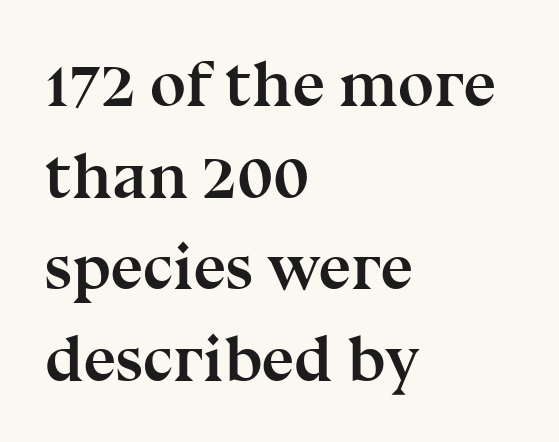
Q: Is the text bold? A: Yes.
Q: Is the text italic (slanted)? A: No, it is upright.
Q: Is the typeface a serif or a sans-serif typeface? A: Serif.
Q: Is the text underlined? A: No.
Q: How is the paragraph aligned? A: Left-aligned.
Q: Is the spacing between letters normal or unusually wide? A: Normal.
Q: Is the spacing between lines tight, normal or loose? A: Normal.
Q: Width (condensed, normal, or wide)? A: Normal.
Q: Stroke contrast? A: Medium.
Q: x-height? A: Medium.
Q: Monospaced? A: No.
